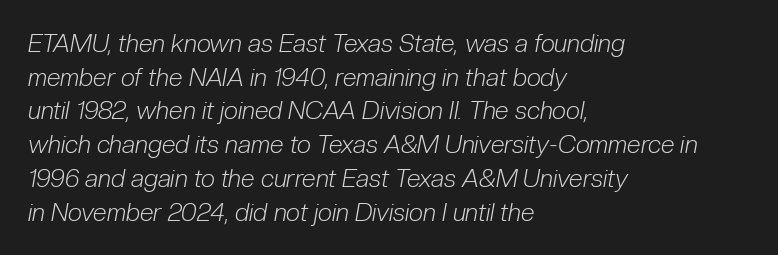
The image shows 25 px text type, italic (leaning right); set left-aligned, normal line spacing (1.35x), normal letter spacing, not underlined.
